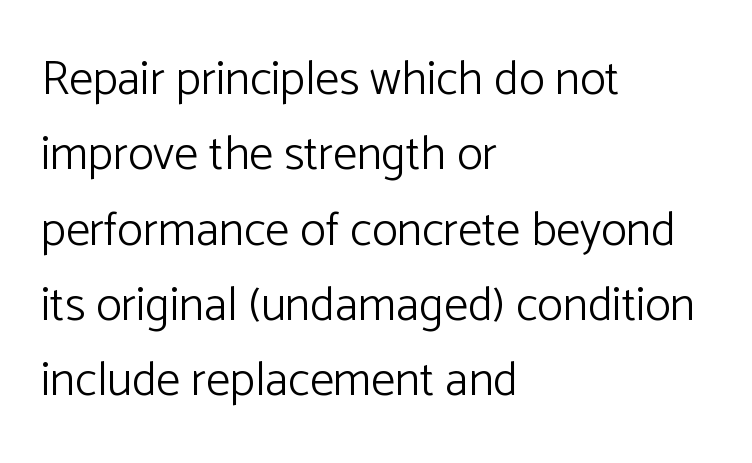
The image shows 48 px light sans-serif type, upright; set left-aligned, normal line spacing (1.57x), normal letter spacing, not underlined; low stroke contrast and a medium x-height.
